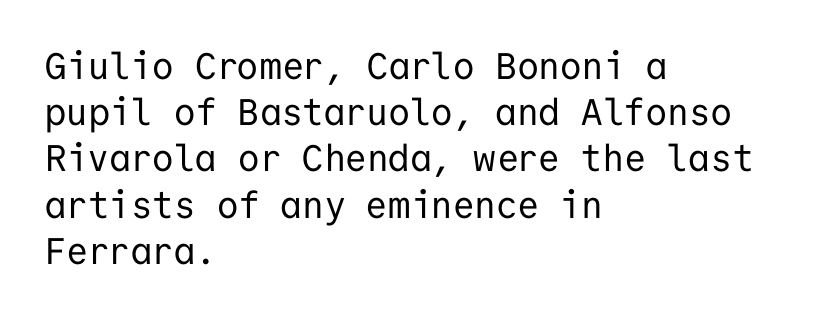
{"serif": "no", "italic": "no", "bold": "no", "weight": "regular", "width": "normal", "stroke_contrast": "low", "x_height": "medium", "monospaced": "yes", "underline": "no", "align": "left", "line_spacing": "normal", "line_spacing_ratio": 1.25, "letter_spacing": "normal", "letter_spacing_em": 0.0, "glyph_px": 37}
